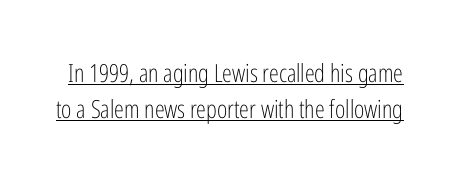
The cut favours lightness, reaching ordinary text weight at its darkest. Evenly set lines give the paragraph a standard silhouette. Do the letters lean? They stand straight. The words here are underlined.
